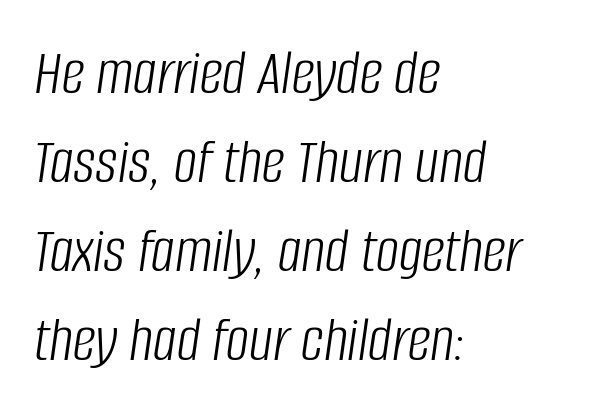
The image shows 65 px light, condensed type, italic (leaning right); set left-aligned, normal line spacing (1.37x), normal letter spacing, not underlined; low stroke contrast and a large x-height.
